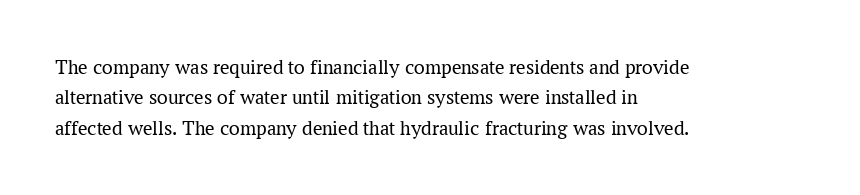
Q: Is the text bold? A: No.
Q: Is the text italic (slanted)? A: No, it is upright.
Q: Is the text underlined? A: No.
Q: How is the paragraph aligned? A: Left-aligned.
Q: Is the spacing between letters normal or unusually wide? A: Normal.
Q: Is the spacing between lines tight, normal or loose? A: Normal.
